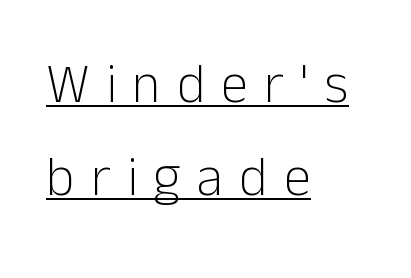
Summary of vertical rhythm: regular, with standard interline spacing. You could not count columns in this text — the font is proportionally spaced. Caption: face not bold, strokes unweighted. Notice how the passage keeps a crisp vertical edge on the left only. Nothing sits at the stroke ends, so this counts as sans-serif.
